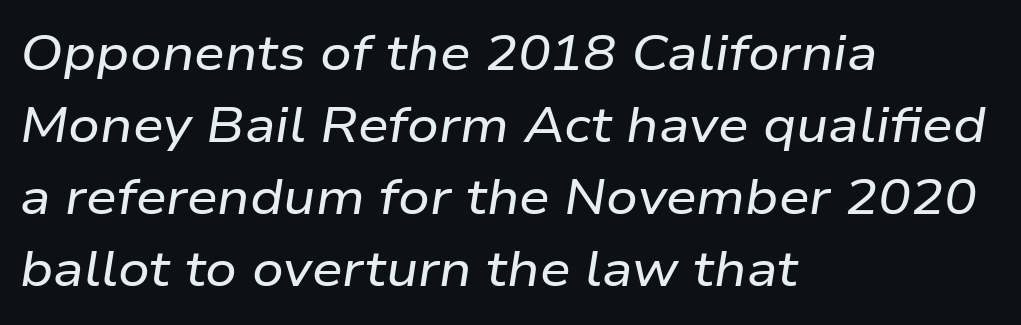
{"italic": "yes", "lean": "right", "slant_degrees": 9, "width": "wide", "stroke_contrast": "low", "x_height": "medium", "monospaced": "no", "underline": "no", "align": "left", "line_spacing": "normal", "line_spacing_ratio": 1.47, "letter_spacing": "normal", "letter_spacing_em": 0.0, "glyph_px": 49}
